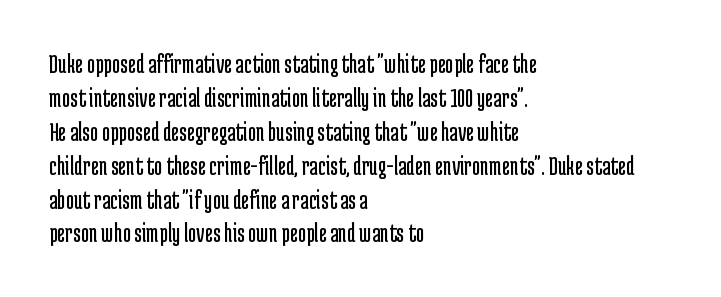
Observe the ordinary spacing: letters are neighbours, not strangers. Proportional: the letters do not fall into vertical columns. A bare baseline throughout the passage. The passage is arranged the way most books set body copy — flush left. Look at the bottom of the vertical strokes: they stop flat, with no serifs.
